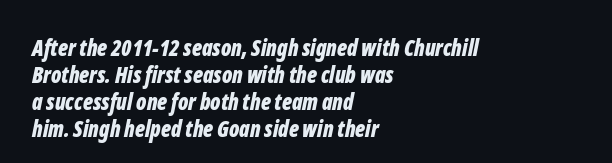
{"italic": "yes", "lean": "right", "slant_degrees": 12, "bold": "yes", "underline": "no", "align": "left", "line_spacing_ratio": 1.22, "letter_spacing": "normal", "letter_spacing_em": 0.0, "glyph_px": 22}
